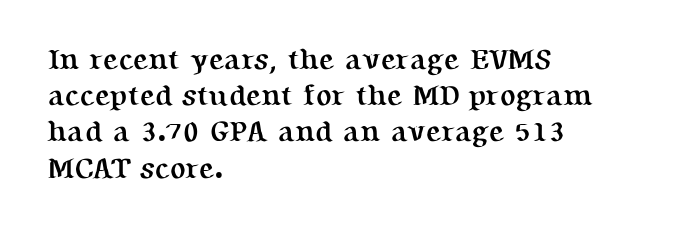
The image shows 29 px semibold serif type, upright; set left-aligned, normal line spacing (1.25x), normal letter spacing, not underlined; medium stroke contrast and a medium x-height.
